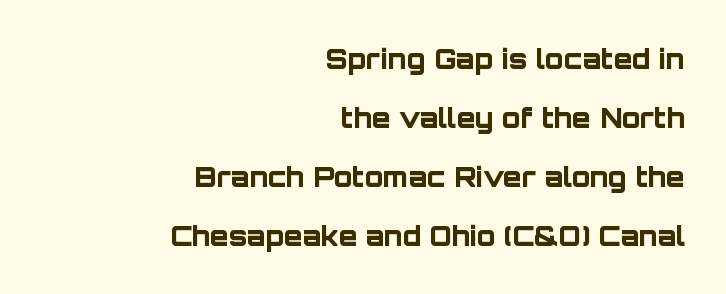
In terms of letterspacing, this is plain default setting. Leading: increased. The lines in this sample share a right terminus and differ only in where they begin. This rendering features lettering with no underline. Italic: no, the glyphs are upright roman.
